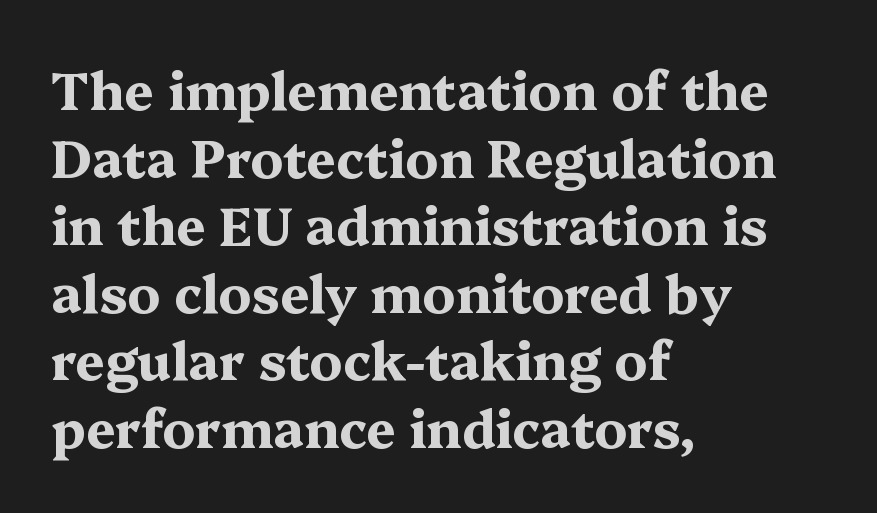
The glyphs are unaccompanied by any horizontal stroke below them. Observe the serifs anchoring each vertical stroke in this sample. The rows are spaced the way most documents space them. Weight check: bold — yes, fully. Posture: vertical. The text block is weighted toward the left margin, trailing off unevenly rightward.
